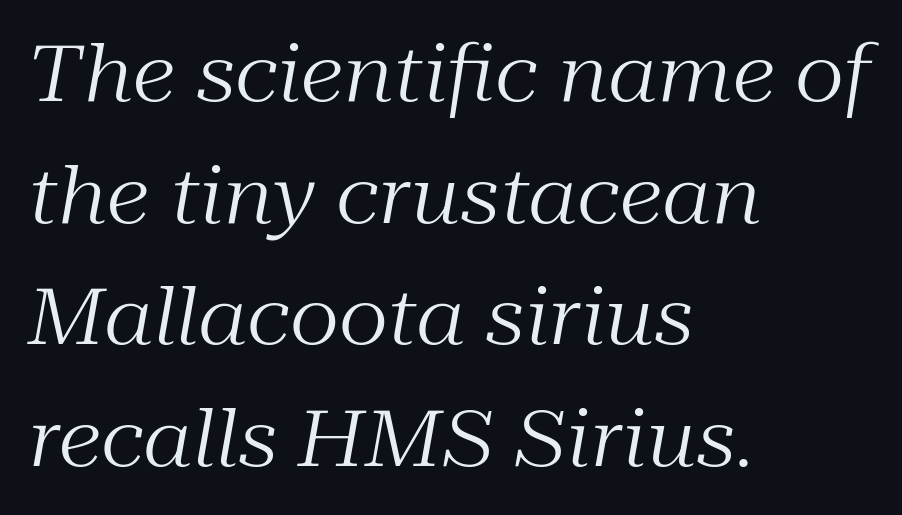
The image shows 78 px regular-weight serif type, italic (leaning right); set left-aligned, normal line spacing (1.56x), normal letter spacing, not underlined; medium stroke contrast and a medium x-height.
